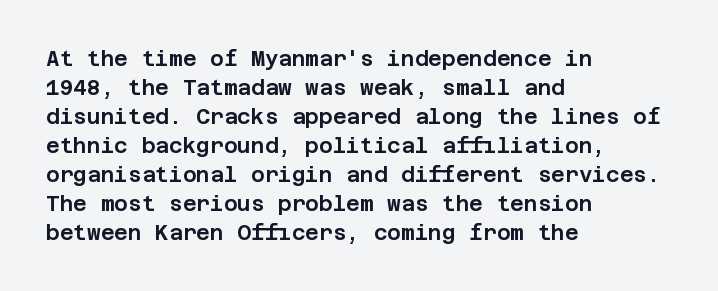
Q: Is the text italic (slanted)? A: No, it is upright.
Q: Is the text underlined? A: No.
Q: How is the paragraph aligned? A: Left-aligned.
Q: Is the spacing between letters normal or unusually wide? A: Normal.
Q: Is the spacing between lines tight, normal or loose? A: Normal.
